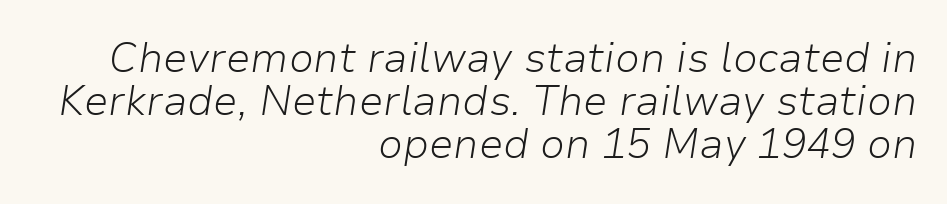
Words float on clear page, feet unadorned. The designer dialed line spacing down below the default. Layout note: lines flush right. Proportional: the letters do not fall into vertical columns. These lines keep a tight, regular rhythm from letter to letter. A typesetter would mark this as italic.
